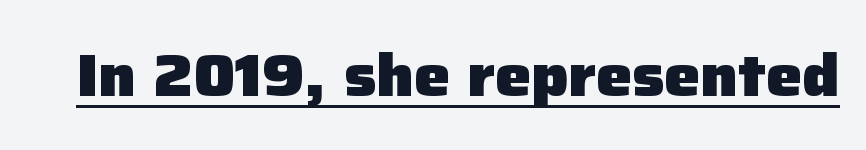
This is the regular roman posture of the typeface. In terms of letterspacing, this is plain default setting. Here the designer chose a conventional face with non-uniform glyph widths. Underlining? Definitely there. Does the type have serifs? No, each stem ends abruptly.
